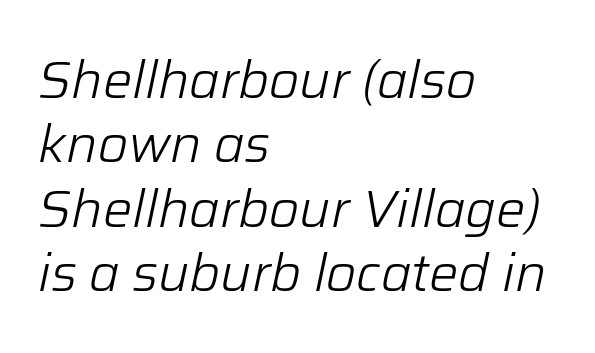
Caption: multi-line text, flush left, ragged right. Weight: in the light-to-regular range. The glyphs are unaccompanied by any horizontal stroke below them. These lines are rendered in a variable-pitch font. The passage shown leans; its letterforms are oblique. The passage shown has conventional tracking throughout.
